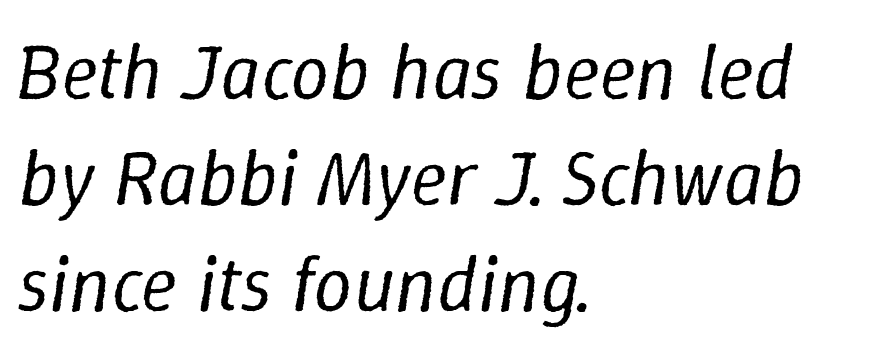
This sample uses plain, unmodified letter spacing. Bold? No — there's no thickening of the strokes. A typesetter would mark this as italic. The glyphs are unaccompanied by any horizontal stroke below them. Baseline-to-baseline distance is the conventional proportion of letter height. The rendering uses natural spacing where letterforms have individual widths.
